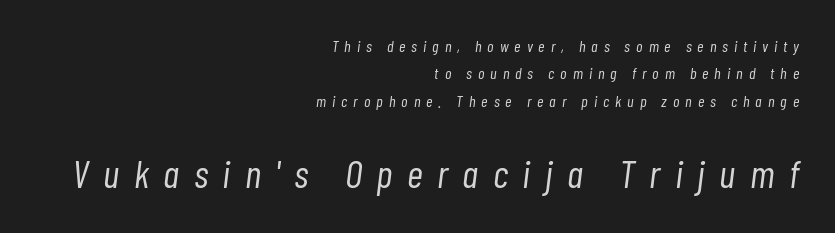
The image shows 39 px light, condensed type, italic (leaning right); set right-aligned, line spacing 1.71x, unusually wide letter spacing (+0.37 em), not underlined; the second (bottom) block is 2.44x larger; low stroke contrast and a medium x-height.
